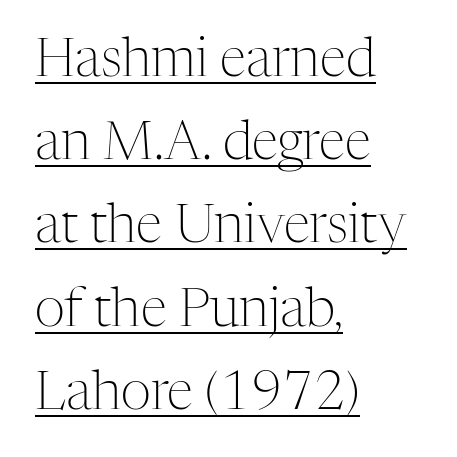
{"serif": "yes", "italic": "no", "bold": "no", "weight": "light", "width": "normal", "stroke_contrast": "medium", "x_height": "medium", "monospaced": "no", "underline": "yes", "align": "left", "line_spacing": "normal", "line_spacing_ratio": 1.57, "letter_spacing": "normal", "letter_spacing_em": 0.0, "glyph_px": 53}
